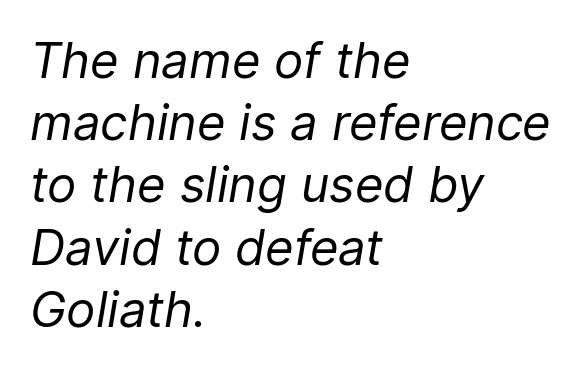
Q: Is the text bold? A: No.
Q: Is the text italic (slanted)? A: Yes, it leans right by about 9 degrees.
Q: Is the text underlined? A: No.
Q: How is the paragraph aligned? A: Left-aligned.
Q: Is the spacing between letters normal or unusually wide? A: Normal.
Q: Is the spacing between lines tight, normal or loose? A: Normal.
Q: Width (condensed, normal, or wide)? A: Normal.
Q: Stroke contrast? A: Low.
Q: x-height? A: Medium.
Q: Monospaced? A: No.
